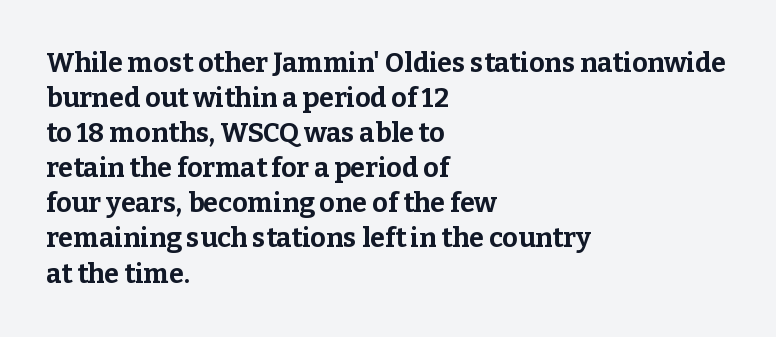
{"italic": "no", "bold": "yes", "underline": "no", "align": "left", "line_spacing": "normal", "line_spacing_ratio": 1.3, "letter_spacing": "normal", "letter_spacing_em": 0.0, "glyph_px": 27}
